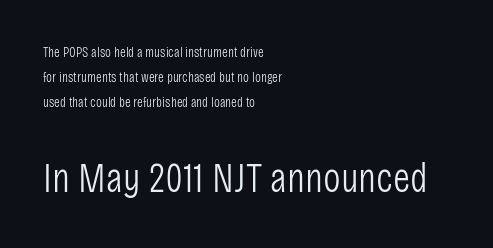
Q: Is the text bold? A: No.
Q: Is the text italic (slanted)? A: No, it is upright.
Q: Is the typeface a serif or a sans-serif typeface? A: Sans-serif.
Q: Is the text underlined? A: No.
Q: How is the paragraph aligned? A: Left-aligned.
Q: Is the spacing between letters normal or unusually wide? A: Normal.
Q: Which block of text is set in a larger size, the first (top) or the second (bottom)? A: The second (bottom) one.
Q: Width (condensed, normal, or wide)? A: Condensed.
Q: Stroke contrast? A: Low.
Q: x-height? A: Large.
Q: Monospaced? A: No.
